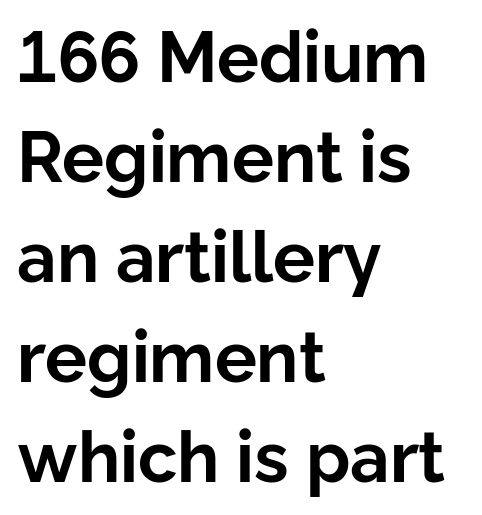
The image shows 70 px bold sans-serif type, upright; set left-aligned, normal line spacing (1.43x), normal letter spacing, not underlined; low stroke contrast and a medium x-height.
